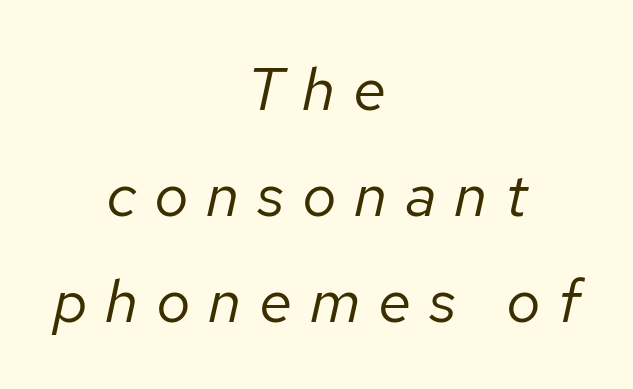
Q: Is the text bold? A: No.
Q: Is the text italic (slanted)? A: Yes, it leans right by about 12 degrees.
Q: Is the text underlined? A: No.
Q: How is the paragraph aligned? A: Centered.
Q: Is the spacing between letters normal or unusually wide? A: Unusually wide.
Q: Width (condensed, normal, or wide)? A: Normal.
Q: Stroke contrast? A: Low.
Q: x-height? A: Medium.
Q: Monospaced? A: No.
